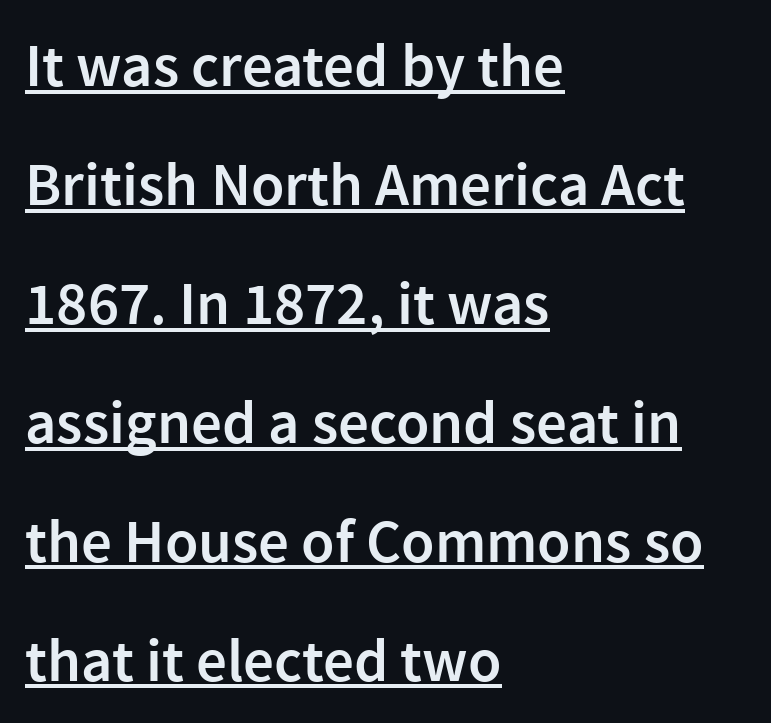
{"serif": "no", "italic": "no", "bold": "semi", "weight": "semibold", "width": "normal", "x_height": "medium", "monospaced": "no", "underline": "yes", "align": "left", "line_spacing": "loose", "line_spacing_ratio": 1.95, "letter_spacing": "normal", "letter_spacing_em": 0.0, "glyph_px": 61}
